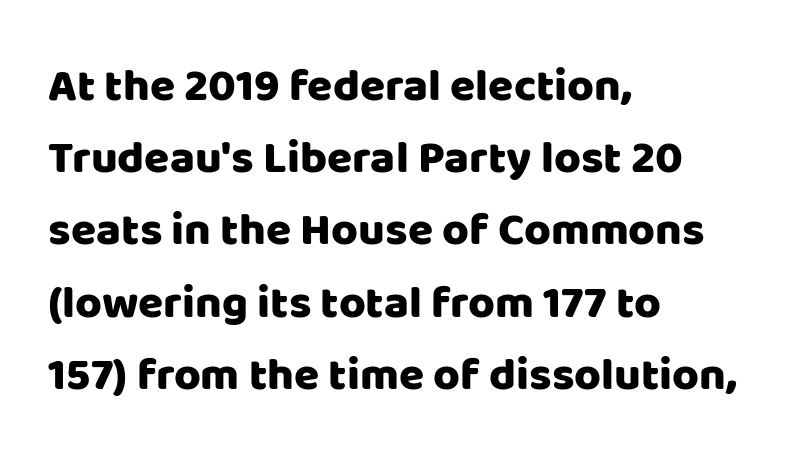
Q: Is the text italic (slanted)? A: No, it is upright.
Q: Is the typeface a serif or a sans-serif typeface? A: Sans-serif.
Q: Is the text underlined? A: No.
Q: How is the paragraph aligned? A: Left-aligned.
Q: Is the spacing between letters normal or unusually wide? A: Normal.
Q: Is the spacing between lines tight, normal or loose? A: Normal.
Q: Width (condensed, normal, or wide)? A: Normal.
Q: Stroke contrast? A: Low.
Q: x-height? A: Large.
Q: Monospaced? A: No.
